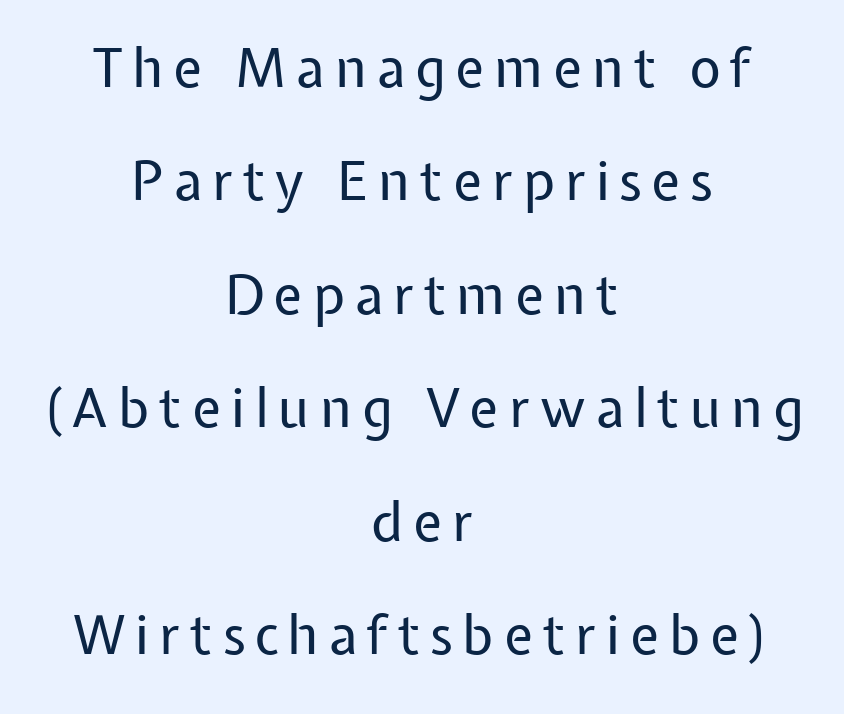
The image shows 54 px regular-weight sans-serif type, upright; set centered, loose line spacing (2.1x), not underlined; low stroke contrast and a medium x-height.
